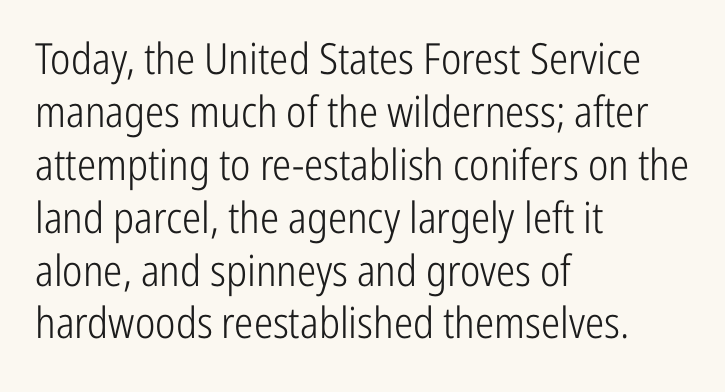
Q: Is the text bold? A: No.
Q: Is the text italic (slanted)? A: No, it is upright.
Q: Is the typeface a serif or a sans-serif typeface? A: Sans-serif.
Q: Is the text underlined? A: No.
Q: How is the paragraph aligned? A: Left-aligned.
Q: Is the spacing between letters normal or unusually wide? A: Normal.
Q: Width (condensed, normal, or wide)? A: Condensed.
Q: Stroke contrast? A: Low.
Q: x-height? A: Medium.
Q: Monospaced? A: No.
